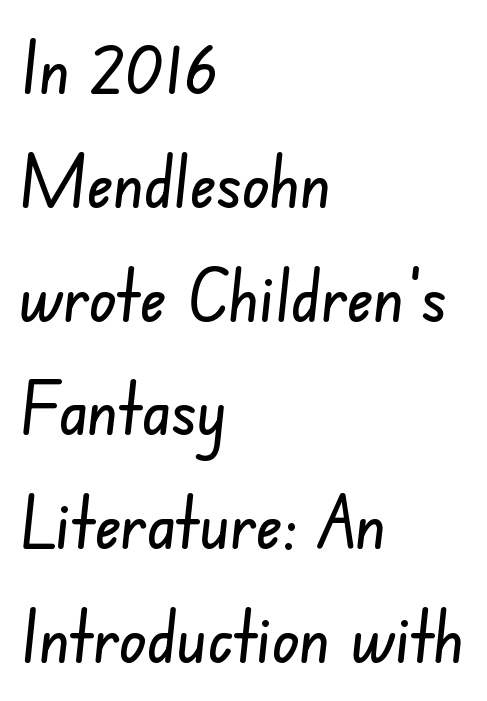
{"serif": "no", "width": "condensed", "stroke_contrast": "low", "x_height": "small", "monospaced": "no", "underline": "no", "align": "left", "line_spacing": "normal", "line_spacing_ratio": 1.58, "letter_spacing": "normal", "letter_spacing_em": 0.0, "glyph_px": 72}
